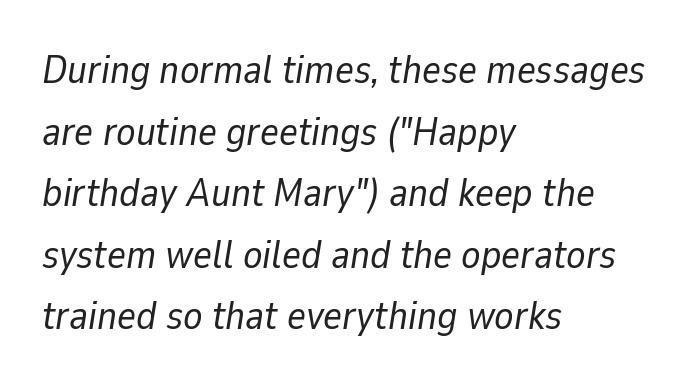
The image shows 40 px regular-weight type, italic (leaning right); set left-aligned, normal line spacing (1.54x), normal letter spacing, not underlined; low stroke contrast and a medium x-height.
